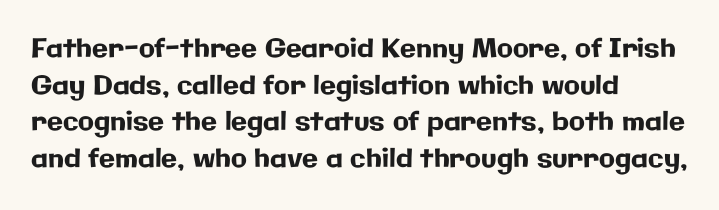
The image shows 26 px text type, upright; set left-aligned, normal line spacing (1.41x), normal letter spacing, not underlined.
